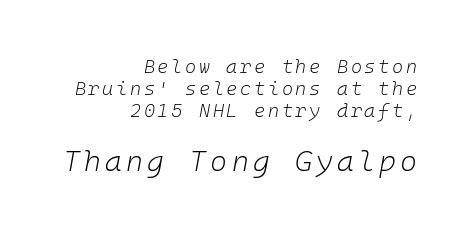
The image shows 29 px light type, italic (leaning right), monospaced; set right-aligned, line spacing 1.16x, not underlined; the second (bottom) block is 1.53x larger; low stroke contrast and a medium x-height.
